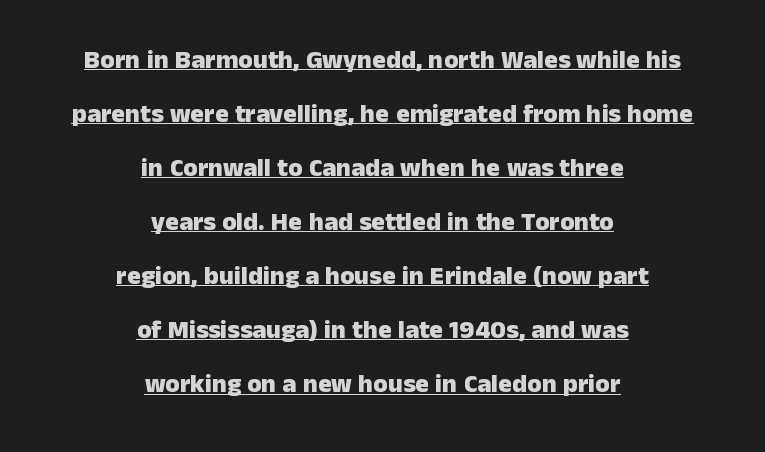
Q: Is the text bold? A: Yes.
Q: Is the text italic (slanted)? A: No, it is upright.
Q: Is the text underlined? A: Yes.
Q: How is the paragraph aligned? A: Centered.
Q: Is the spacing between letters normal or unusually wide? A: Normal.
Q: Is the spacing between lines tight, normal or loose? A: Loose.
